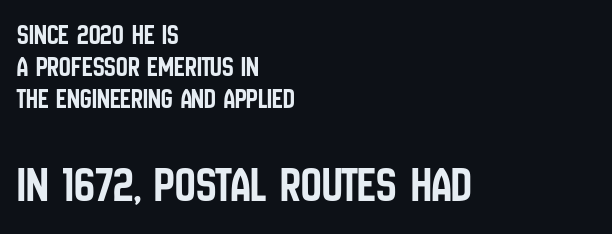
The image shows 51 px condensed sans-serif type, upright; set left-aligned, tight line spacing (1.1x), normal letter spacing, not underlined; the second (bottom) block is 1.76x larger; low stroke contrast and a large x-height.
